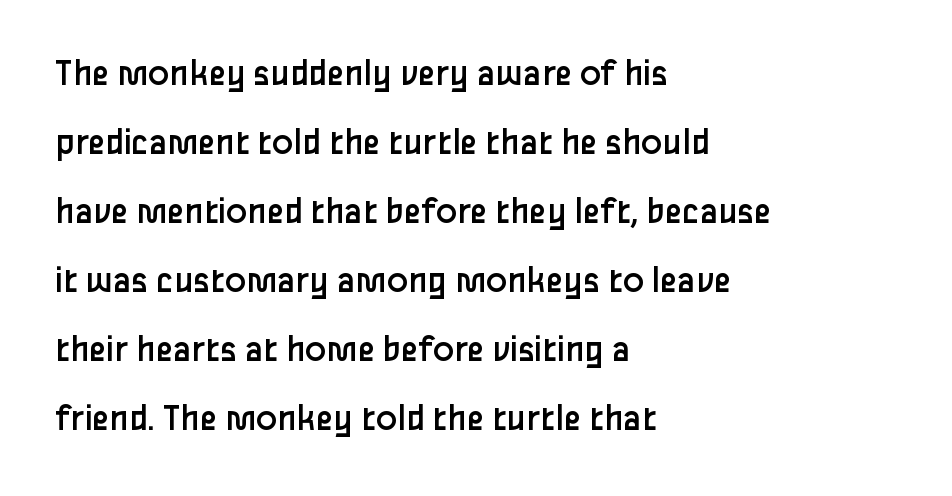
No letter is thick-stroked: the sample isn't bold. A classic flush-left, rag-right setting is used for this passage. No italicization has been applied; the sample stays upright. Nobody touched the tracking dial on this one.
